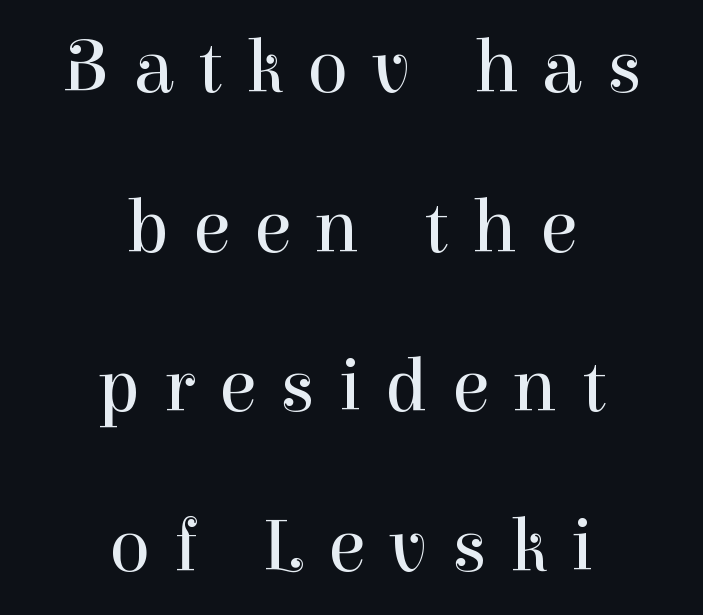
This is the regular roman posture of the typeface. Glyph-to-glyph distance is far greater than everyday printed text. Each letter keeps its own natural width here, so spacing adapts to shape. Is there much room between lines? Yes — plenty of vertical air separates them. These lines stack symmetrically, like a column narrowing and widening about its center.
